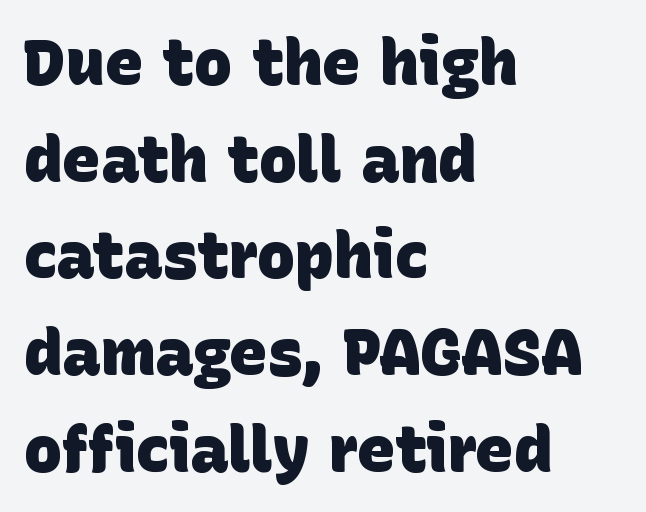
Q: Is the text bold? A: Yes.
Q: Is the typeface a serif or a sans-serif typeface? A: Sans-serif.
Q: Is the text underlined? A: No.
Q: How is the paragraph aligned? A: Left-aligned.
Q: Is the spacing between letters normal or unusually wide? A: Normal.
Q: Is the spacing between lines tight, normal or loose? A: Normal.
Q: Width (condensed, normal, or wide)? A: Normal.
Q: Stroke contrast? A: Low.
Q: x-height? A: Large.
Q: Monospaced? A: No.
